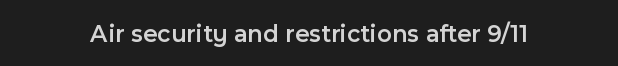
Q: Is the text bold? A: Semi-bold.
Q: Is the text italic (slanted)? A: No, it is upright.
Q: Is the text underlined? A: No.
Q: How is the paragraph aligned? A: Centered.
Q: Is the spacing between letters normal or unusually wide? A: Normal.
